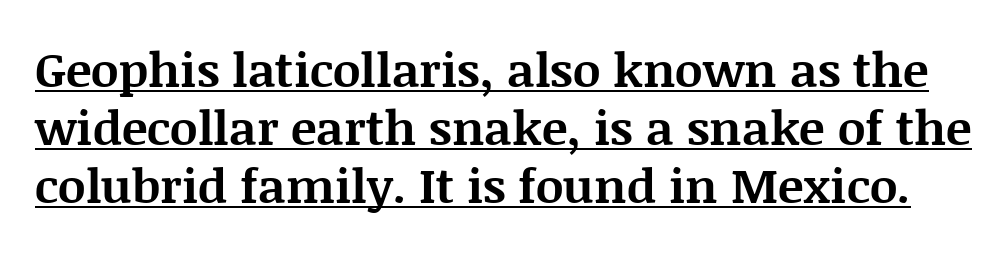
The image shows 48 px bold serif type, upright; set line spacing 1.21x, normal letter spacing, underlined; medium stroke contrast and a large x-height.
